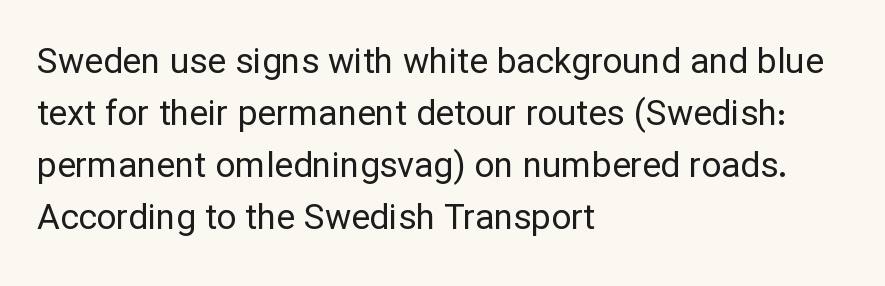
{"serif": "no", "italic": "no", "bold": "no", "weight": "regular", "width": "normal", "stroke_contrast": "low", "x_height": "medium", "monospaced": "no", "underline": "no", "align": "left", "line_spacing": "normal", "line_spacing_ratio": 1.49, "letter_spacing": "normal", "letter_spacing_em": 0.0, "glyph_px": 35}
